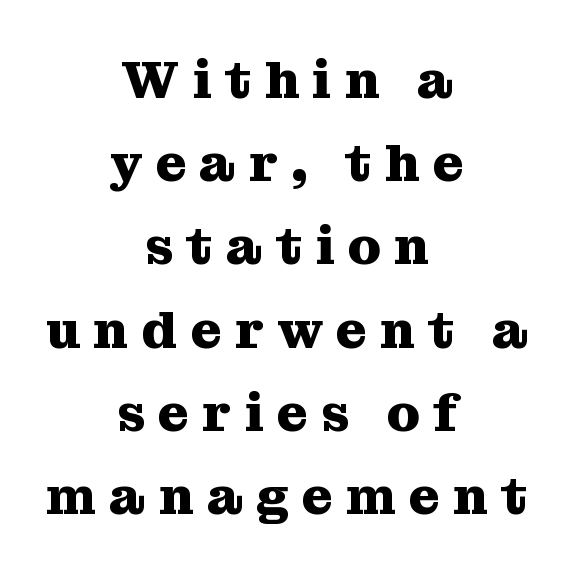
Q: Is the text bold? A: Yes.
Q: Is the text italic (slanted)? A: No, it is upright.
Q: Is the typeface a serif or a sans-serif typeface? A: Serif.
Q: Is the text underlined? A: No.
Q: How is the paragraph aligned? A: Centered.
Q: Is the spacing between letters normal or unusually wide? A: Unusually wide.
Q: Is the spacing between lines tight, normal or loose? A: Normal.
Q: Width (condensed, normal, or wide)? A: Normal.
Q: Stroke contrast? A: Medium.
Q: x-height? A: Medium.
Q: Monospaced? A: No.
